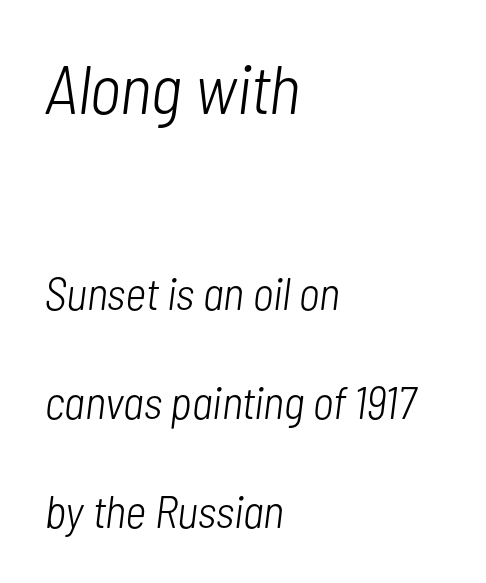
Reading down the column, the eye jumps a long way to each next line. Standard letterfit; no display-style spreading of the glyphs. Each row of text sits above clean, open space. The passage is arranged the way most books set body copy — flush left.
